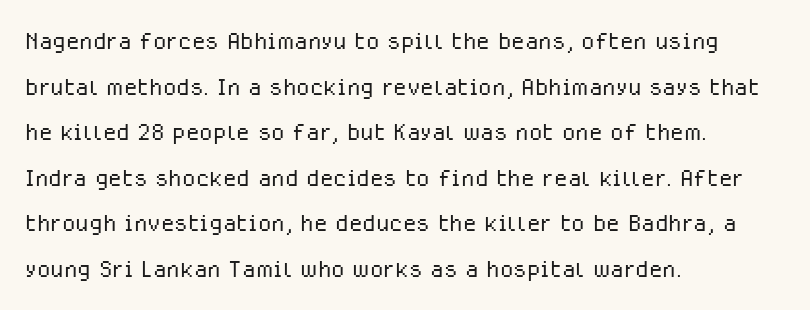
Q: Is the text bold? A: No.
Q: Is the text italic (slanted)? A: No, it is upright.
Q: Is the typeface a serif or a sans-serif typeface? A: Sans-serif.
Q: Is the text underlined? A: No.
Q: How is the paragraph aligned? A: Left-aligned.
Q: Is the spacing between letters normal or unusually wide? A: Normal.
Q: Is the spacing between lines tight, normal or loose? A: Normal.
Q: Width (condensed, normal, or wide)? A: Normal.
Q: Stroke contrast? A: Low.
Q: x-height? A: Medium.
Q: Monospaced? A: No.
